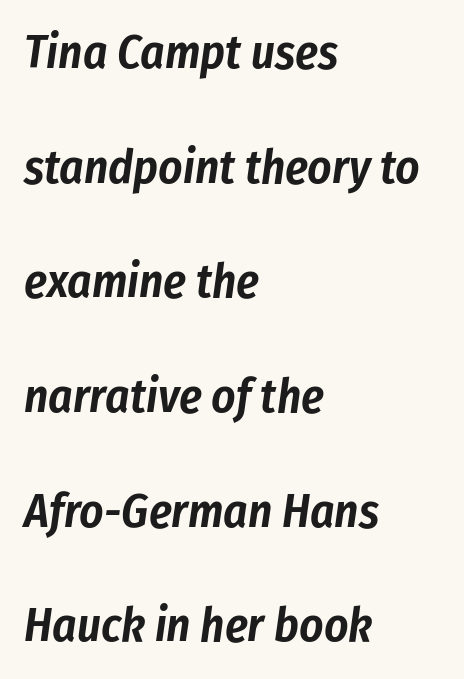
Underlining? Definitely not there. No extra tracking has been applied to these lines. Notice how the passage keeps a crisp vertical edge on the left only. The vertical gap from one line to the next is large.
